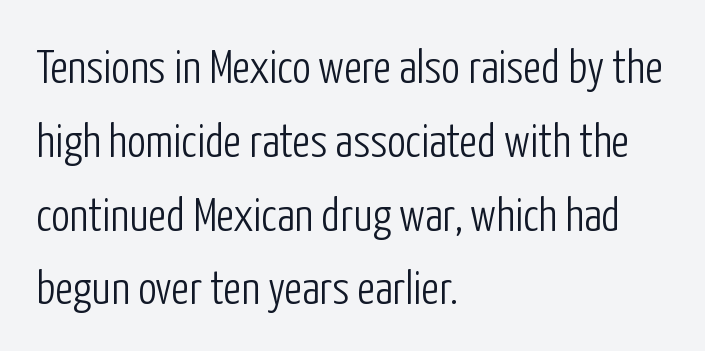
These lines are composed in type without serifs. Varying glyph widths throughout — classic text-font behaviour. In terms of posture, this sample is upright. Inter-character spacing is left at the font's built-in metrics.
